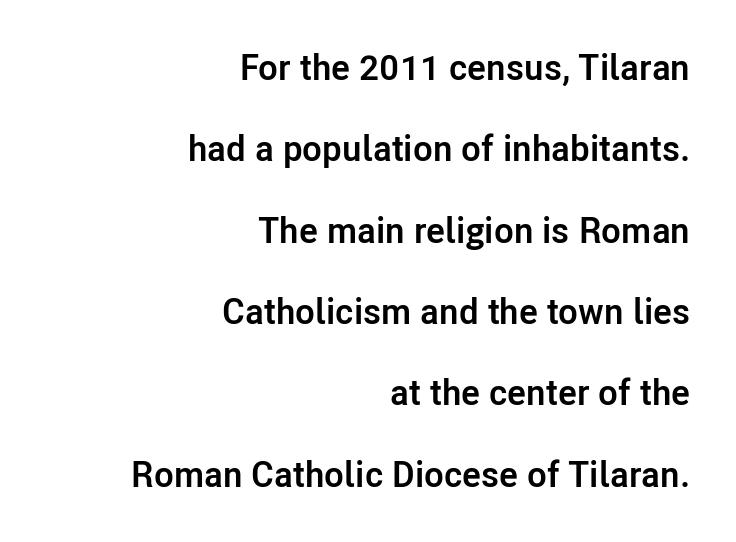
The image shows 36 px semibold sans-serif type, upright; set right-aligned, loose line spacing (2.26x), normal letter spacing, not underlined; low stroke contrast and a medium x-height.
